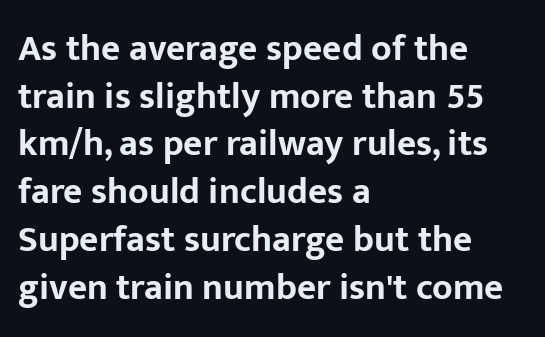
{"serif": "no", "italic": "no", "bold": "yes", "weight": "bold", "width": "normal", "stroke_contrast": "low", "x_height": "medium", "monospaced": "no", "underline": "no", "align": "left", "line_spacing": "normal", "line_spacing_ratio": 1.29, "letter_spacing": "normal", "letter_spacing_em": 0.0, "glyph_px": 37}
